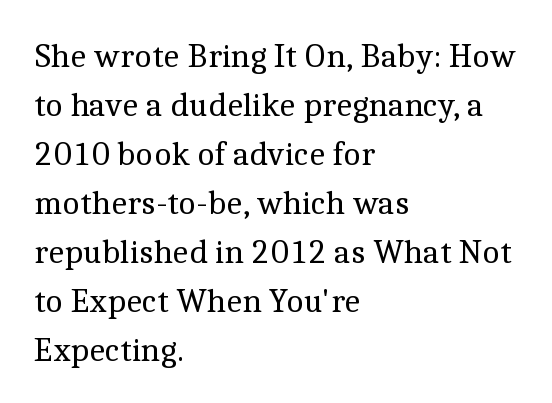
Alignment: flush left. Ordinary non-slanted type is in use. Stems here are at most as thick as an everyday book face. Type without underlining.
